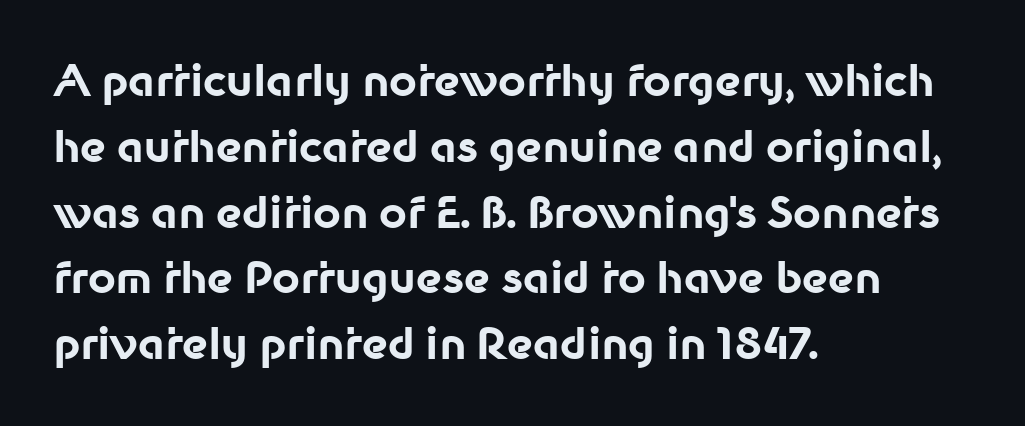
Q: Is the text bold? A: Yes.
Q: Is the text italic (slanted)? A: No, it is upright.
Q: Is the typeface a serif or a sans-serif typeface? A: Sans-serif.
Q: Is the text underlined? A: No.
Q: How is the paragraph aligned? A: Left-aligned.
Q: Is the spacing between letters normal or unusually wide? A: Normal.
Q: Is the spacing between lines tight, normal or loose? A: Normal.
Q: Width (condensed, normal, or wide)? A: Normal.
Q: Stroke contrast? A: Low.
Q: x-height? A: Medium.
Q: Monospaced? A: No.
